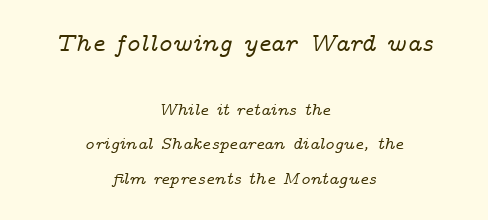
{"italic": "yes", "lean": "right", "slant_degrees": 14, "underline": "no", "align": "center", "line_spacing": "loose", "line_spacing_ratio": 2.03, "letter_spacing": "normal", "letter_spacing_em": 0.0, "larger_block": "first", "size_ratio": 1.47, "glyph_px": 25}
